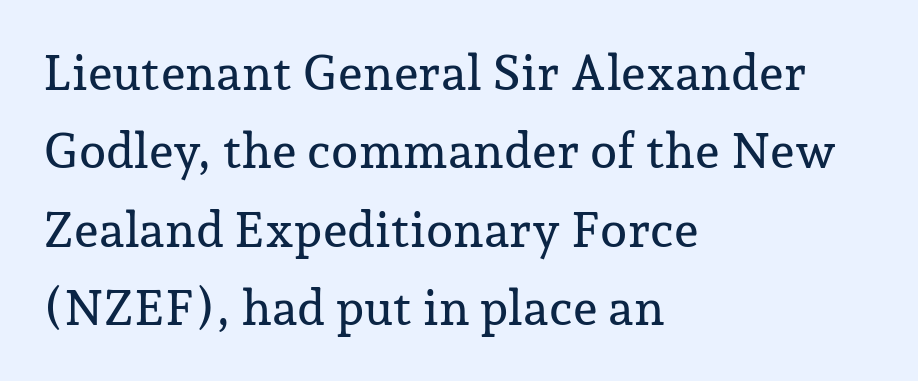
{"serif": "yes", "italic": "no", "width": "normal", "stroke_contrast": "low", "x_height": "medium", "monospaced": "no", "underline": "no", "align": "left", "line_spacing": "normal", "line_spacing_ratio": 1.6, "letter_spacing": "normal", "letter_spacing_em": 0.0, "glyph_px": 49}
